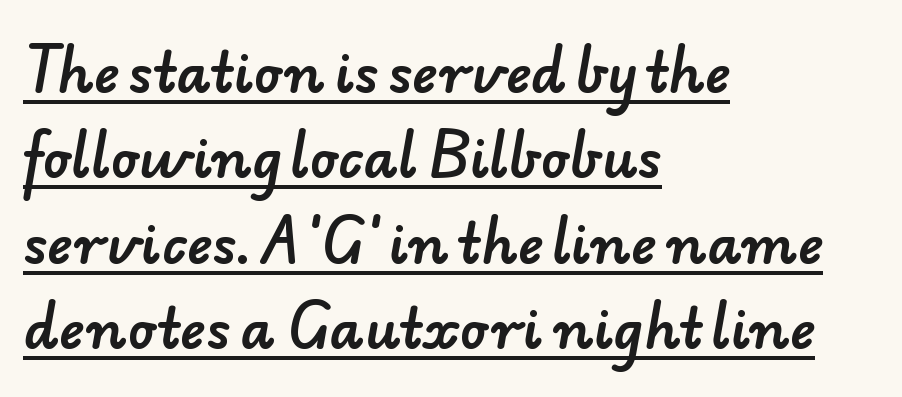
{"serif": "no", "width": "normal", "stroke_contrast": "low", "x_height": "small", "monospaced": "no", "underline": "yes", "align": "left", "line_spacing": "normal", "line_spacing_ratio": 1.58, "letter_spacing": "normal", "letter_spacing_em": 0.0, "glyph_px": 54}
